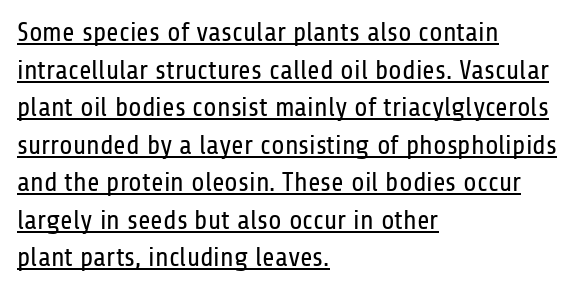
The image shows 27 px text type, upright; set left-aligned, normal line spacing (1.39x), normal letter spacing, underlined.
